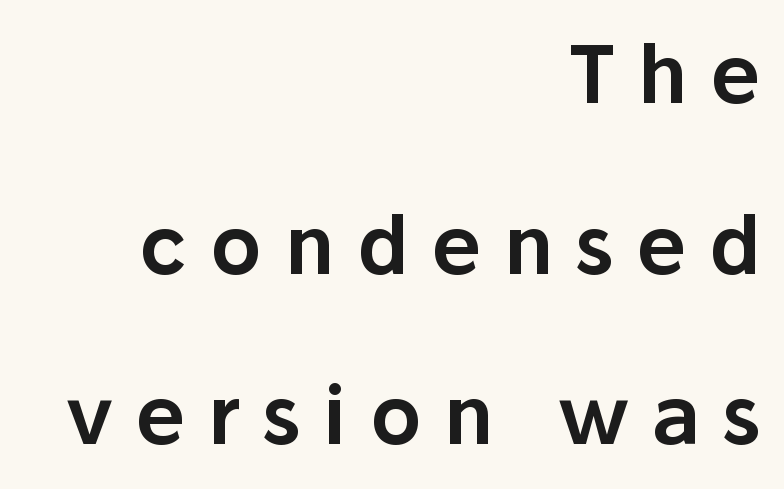
Character widths vary here, with narrow letters taking less room than wide ones. The rendering uses a large line-height, opening up the rows. Unmarked baselines from the first word to the last. Visually the block forms a straight wall on the right and a jagged coastline on the left.
